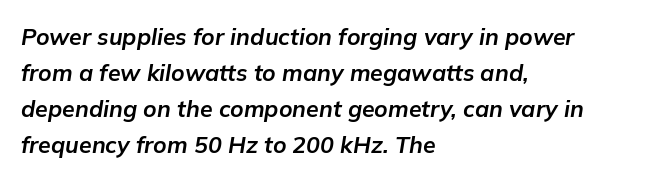
The image shows 23 px bold type, italic (leaning right); set left-aligned, normal line spacing (1.56x), normal letter spacing, not underlined.
